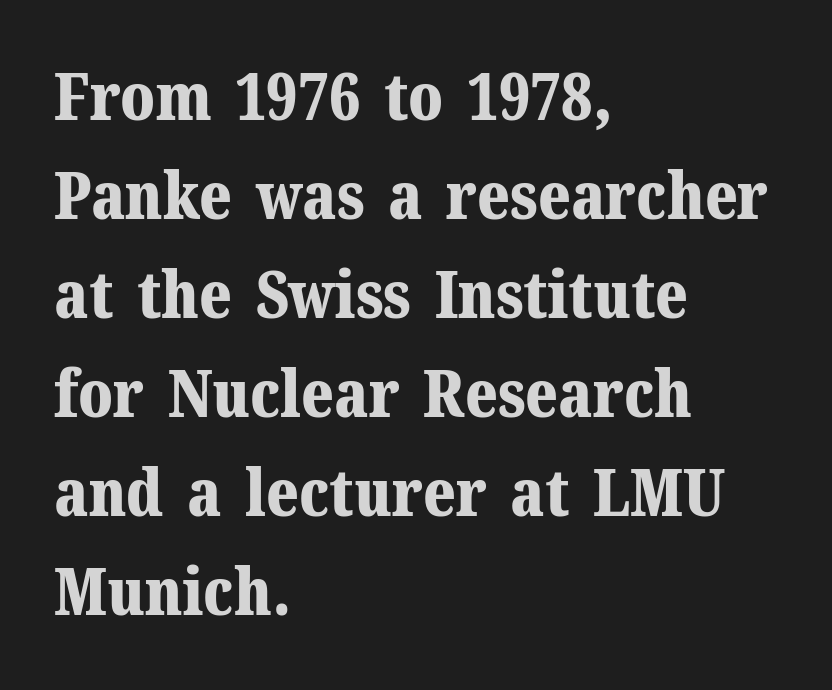
{"serif": "yes", "italic": "no", "bold": "yes", "weight": "bold", "width": "normal", "stroke_contrast": "medium", "x_height": "medium", "monospaced": "no", "underline": "no", "align": "left", "line_spacing": "normal", "line_spacing_ratio": 1.5, "letter_spacing": "normal", "letter_spacing_em": 0.0, "glyph_px": 66}
